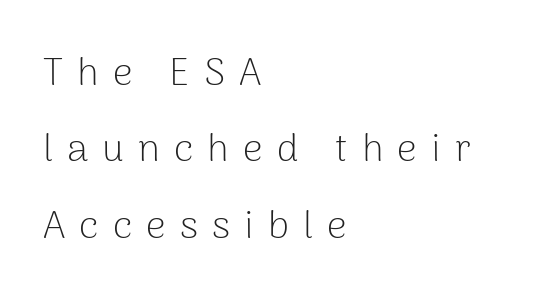
Q: Is the text bold? A: No.
Q: Is the text italic (slanted)? A: No, it is upright.
Q: Is the typeface a serif or a sans-serif typeface? A: Sans-serif.
Q: Is the text underlined? A: No.
Q: How is the paragraph aligned? A: Left-aligned.
Q: Is the spacing between letters normal or unusually wide? A: Unusually wide.
Q: Is the spacing between lines tight, normal or loose? A: Loose.
Q: Width (condensed, normal, or wide)? A: Normal.
Q: Stroke contrast? A: Low.
Q: x-height? A: Medium.
Q: Monospaced? A: No.
